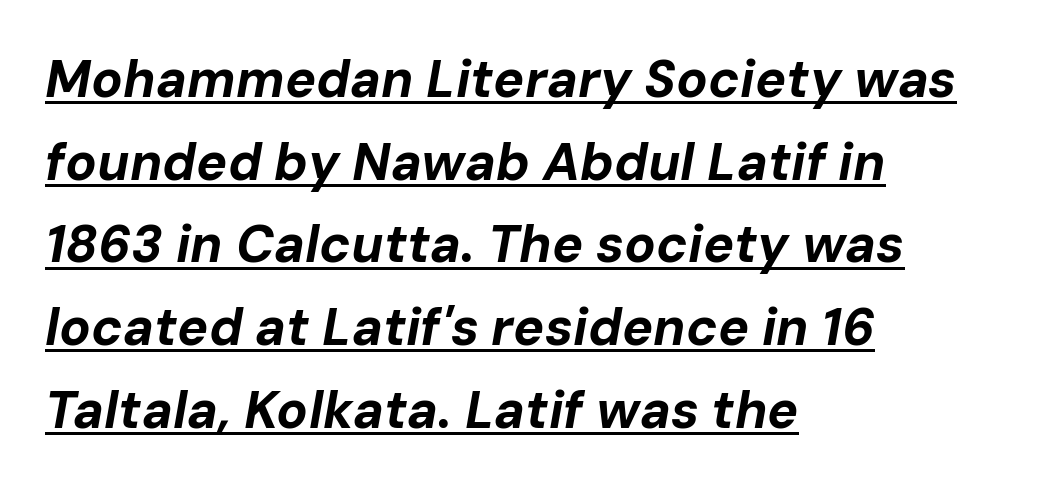
The image shows 52 px bold type, italic (leaning right); set left-aligned, normal line spacing (1.59x), normal letter spacing, underlined; low stroke contrast and a medium x-height.
